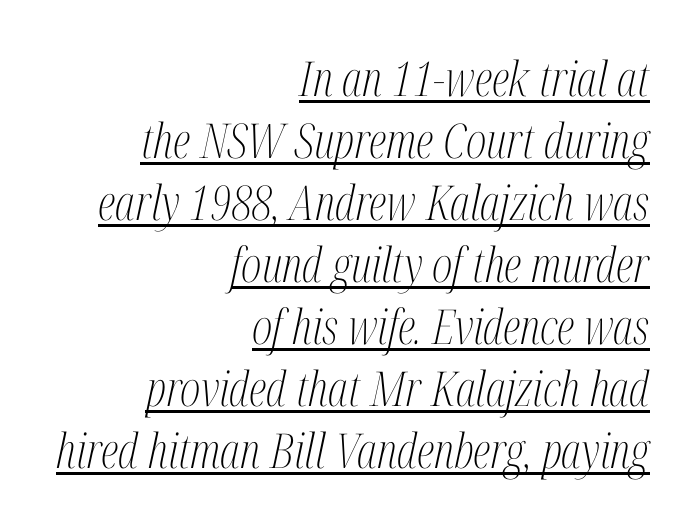
Q: Is the text bold? A: No.
Q: Is the text italic (slanted)? A: Yes, it leans right by about 12 degrees.
Q: Is the typeface a serif or a sans-serif typeface? A: Serif.
Q: Is the text underlined? A: Yes.
Q: How is the paragraph aligned? A: Right-aligned.
Q: Is the spacing between letters normal or unusually wide? A: Normal.
Q: Is the spacing between lines tight, normal or loose? A: Normal.
Q: Width (condensed, normal, or wide)? A: Condensed.
Q: Stroke contrast? A: Medium.
Q: x-height? A: Medium.
Q: Monospaced? A: No.
